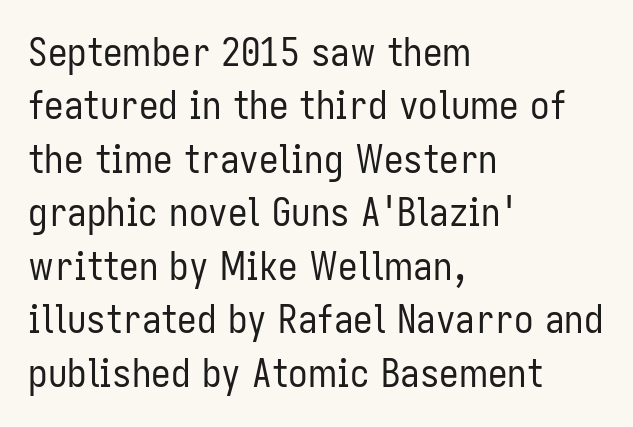
Q: Is the text bold? A: No.
Q: Is the text italic (slanted)? A: No, it is upright.
Q: Is the typeface a serif or a sans-serif typeface? A: Sans-serif.
Q: Is the text underlined? A: No.
Q: How is the paragraph aligned? A: Left-aligned.
Q: Is the spacing between letters normal or unusually wide? A: Normal.
Q: Is the spacing between lines tight, normal or loose? A: Normal.
Q: Width (condensed, normal, or wide)? A: Condensed.
Q: Stroke contrast? A: Low.
Q: x-height? A: Medium.
Q: Monospaced? A: No.
